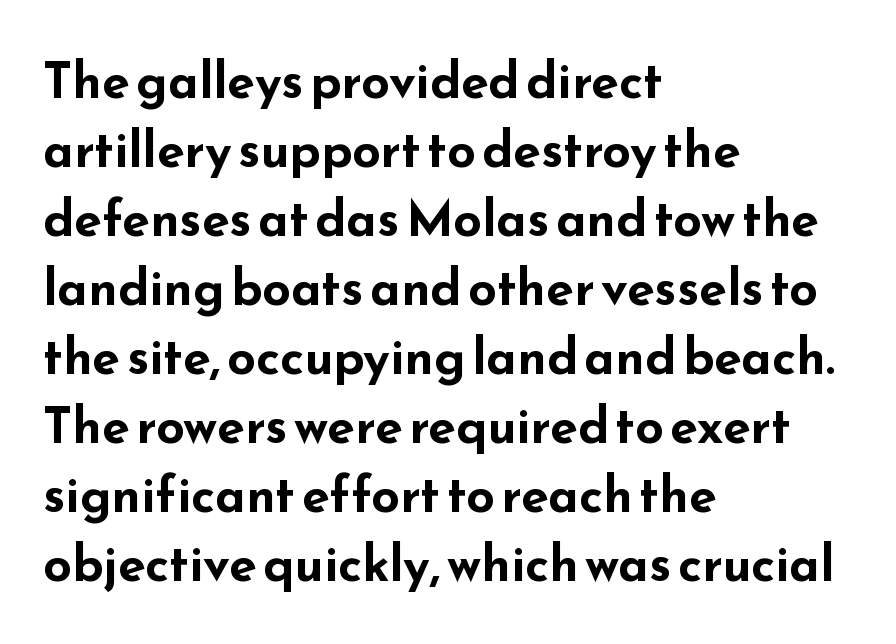
Q: Is the text bold? A: Yes.
Q: Is the text italic (slanted)? A: No, it is upright.
Q: Is the typeface a serif or a sans-serif typeface? A: Sans-serif.
Q: Is the text underlined? A: No.
Q: How is the paragraph aligned? A: Left-aligned.
Q: Is the spacing between letters normal or unusually wide? A: Normal.
Q: Is the spacing between lines tight, normal or loose? A: Normal.
Q: Width (condensed, normal, or wide)? A: Wide.
Q: Stroke contrast? A: Low.
Q: x-height? A: Small.
Q: Monospaced? A: No.
